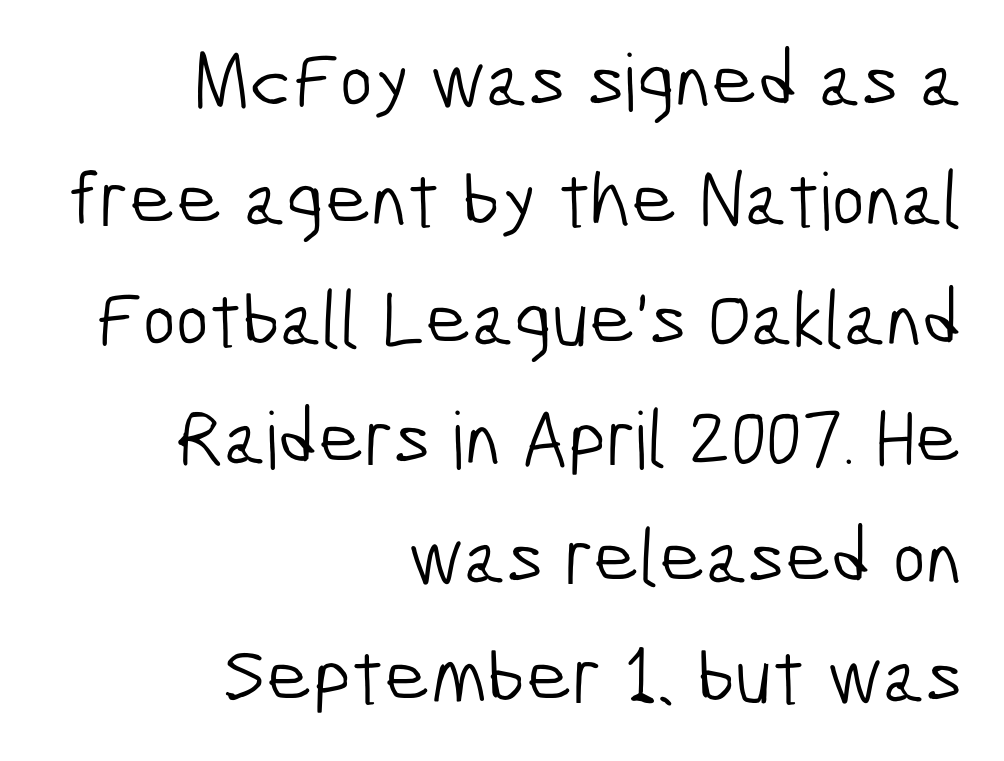
{"serif": "no", "bold": "no", "weight": "light", "width": "condensed", "stroke_contrast": "low", "x_height": "medium", "monospaced": "no", "underline": "no", "align": "right", "line_spacing": "normal", "line_spacing_ratio": 1.51, "letter_spacing": "normal", "letter_spacing_em": 0.0, "glyph_px": 79}
